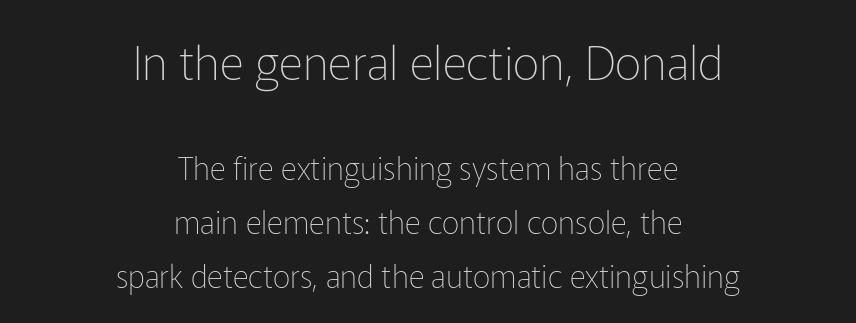
{"serif": "no", "italic": "no", "bold": "no", "weight": "thin", "width": "normal", "stroke_contrast": "low", "x_height": "medium", "monospaced": "no", "underline": "no", "align": "center", "line_spacing_ratio": 1.74, "letter_spacing": "normal", "letter_spacing_em": 0.0, "larger_block": "first", "size_ratio": 1.52, "glyph_px": 47}
